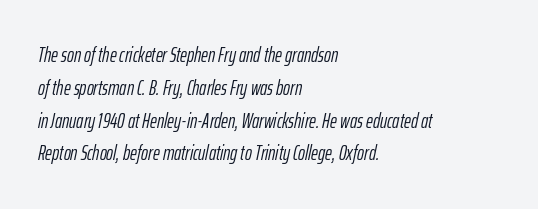
The image shows 21 px text type, italic (leaning right); set left-aligned, normal line spacing (1.56x), normal letter spacing, not underlined.
